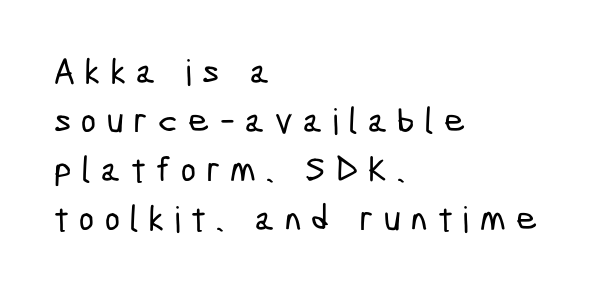
Horizontal alignment here is leftward, the default for most running prose. These lines sit exactly where default settings would place them. Do the characters align in a grid? No, the font is proportional. Honestly, the letter spacing is so wide it's the main thing you notice. This rendering employs a face without finishing strokes, i.e., a sans-serif.
